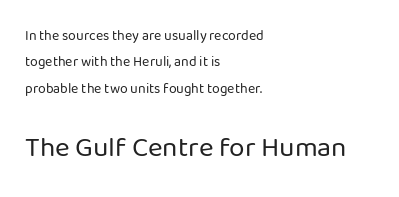
Q: Is the text bold? A: No.
Q: Is the text italic (slanted)? A: No, it is upright.
Q: Is the typeface a serif or a sans-serif typeface? A: Sans-serif.
Q: Is the text underlined? A: No.
Q: How is the paragraph aligned? A: Left-aligned.
Q: Is the spacing between letters normal or unusually wide? A: Normal.
Q: Which block of text is set in a larger size, the first (top) or the second (bottom)? A: The second (bottom) one.
Q: Width (condensed, normal, or wide)? A: Normal.
Q: Stroke contrast? A: Low.
Q: x-height? A: Medium.
Q: Monospaced? A: No.
